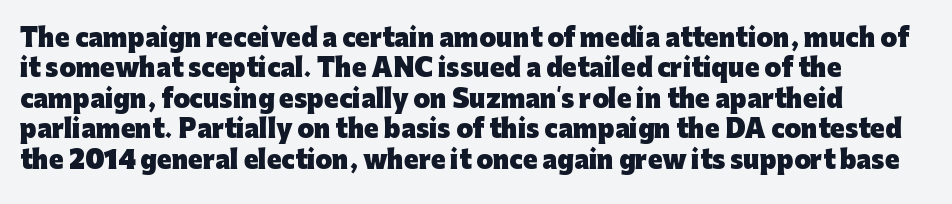
Thick stems and heavy bowls — unmistakably bold. Only glyphs here, with clear space below each row. Nothing unusual about the tracking: characters are spaced as the font intends. Reading down the column, the eye jumps a familiar distance to each next line. Unlike italic type, these characters show no tilt at all.
